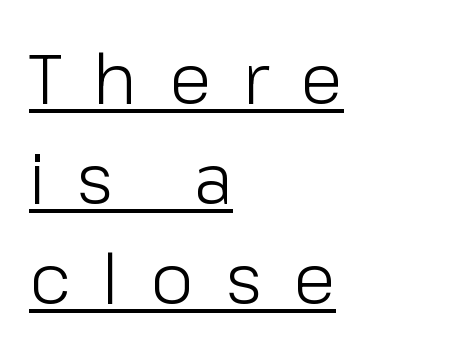
Between one letter and the next there's a generous, obvious gap. Regarding serifs, this sample does without them. Think of a printed novel: that variable character pitch is what you see here. You can tell it's not italic because the verticals are truly vertical. On a weight scale, this lands at 450 or below.
